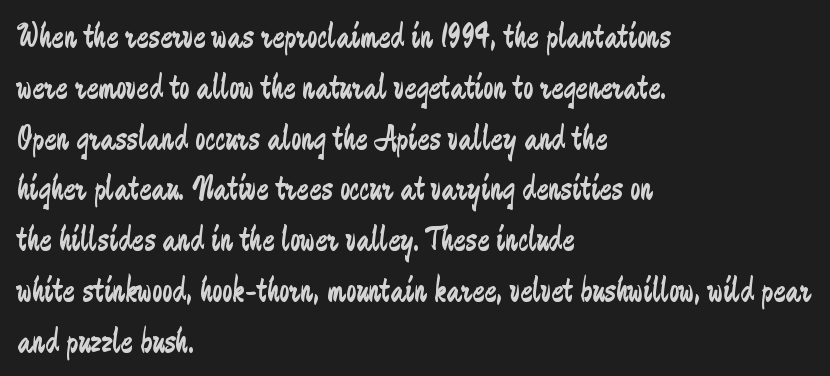
{"serif": "no", "bold": "no", "weight": "regular", "width": "condensed", "stroke_contrast": "low", "x_height": "medium", "monospaced": "no", "underline": "no", "align": "left", "line_spacing": "normal", "line_spacing_ratio": 1.41, "letter_spacing": "normal", "letter_spacing_em": 0.0, "glyph_px": 36}
